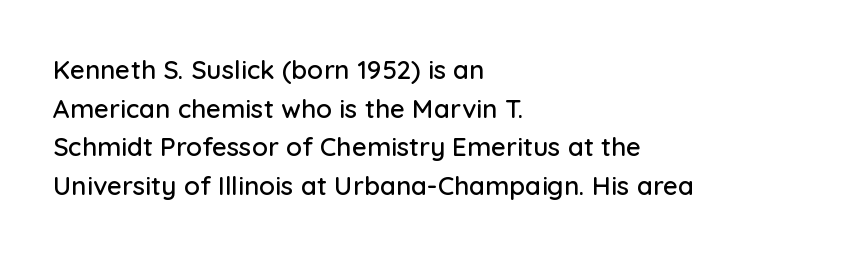
The image shows 26 px text type, upright; set left-aligned, normal line spacing (1.49x), normal letter spacing, not underlined.
